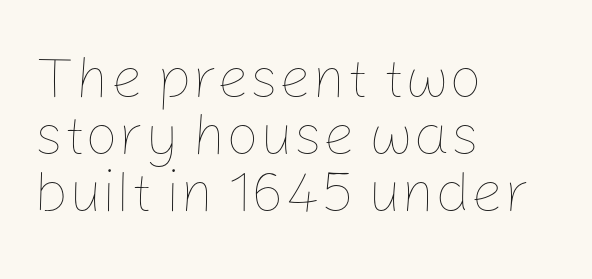
The image shows 58 px thin type, upright; set left-aligned, tight line spacing (0.98x), normal letter spacing, not underlined; low stroke contrast and a medium x-height.
